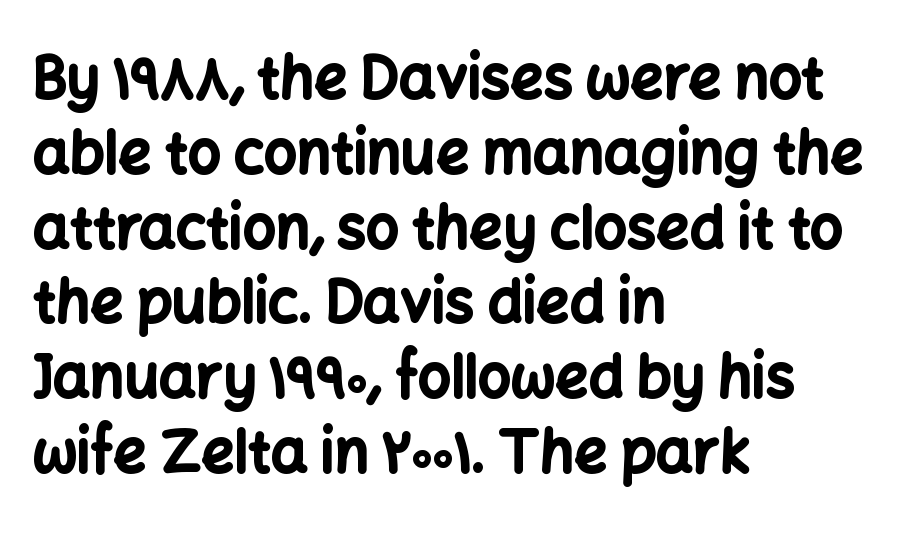
Descenders hang freely into open space. Vertically, the passage feels balanced, rows spaced as you'd expect. Type style note: lacks serifs. On the weight axis this lands at bold, roughly 700.
